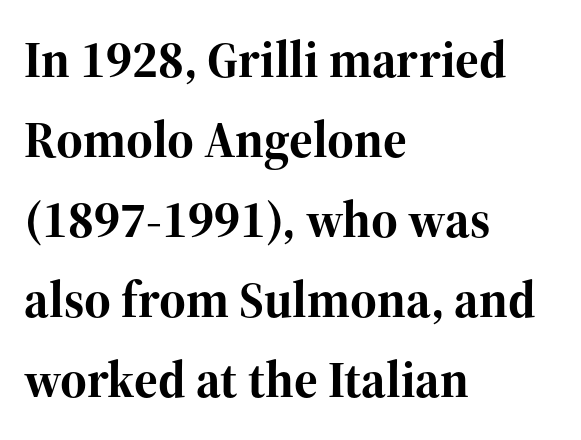
Weight check: bold — yes, fully. In terms of leading, this rendering sits right in the middle. Style check: upright. A student would call this left alignment; a typographer would say flush left, rag right. Character widths vary here, with narrow letters taking less room than wide ones.
